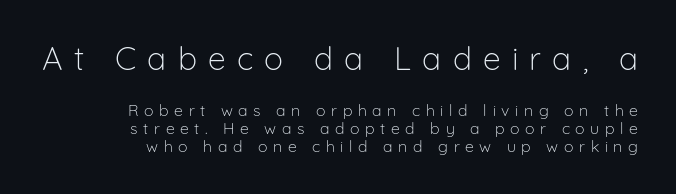
Q: Is the text bold? A: No.
Q: Is the text italic (slanted)? A: No, it is upright.
Q: Is the typeface a serif or a sans-serif typeface? A: Sans-serif.
Q: Is the text underlined? A: No.
Q: How is the paragraph aligned? A: Right-aligned.
Q: Is the spacing between letters normal or unusually wide? A: Unusually wide.
Q: Is the spacing between lines tight, normal or loose? A: Tight.
Q: Which block of text is set in a larger size, the first (top) or the second (bottom)? A: The first (top) one.
Q: Width (condensed, normal, or wide)? A: Normal.
Q: Stroke contrast? A: Low.
Q: x-height? A: Medium.
Q: Monospaced? A: No.
